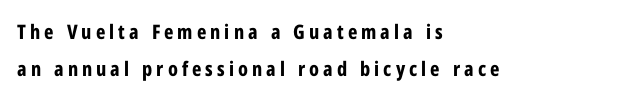
Q: Is the text bold? A: Yes.
Q: Is the text italic (slanted)? A: No, it is upright.
Q: Is the text underlined? A: No.
Q: How is the paragraph aligned? A: Left-aligned.
Q: Is the spacing between letters normal or unusually wide? A: Unusually wide.
